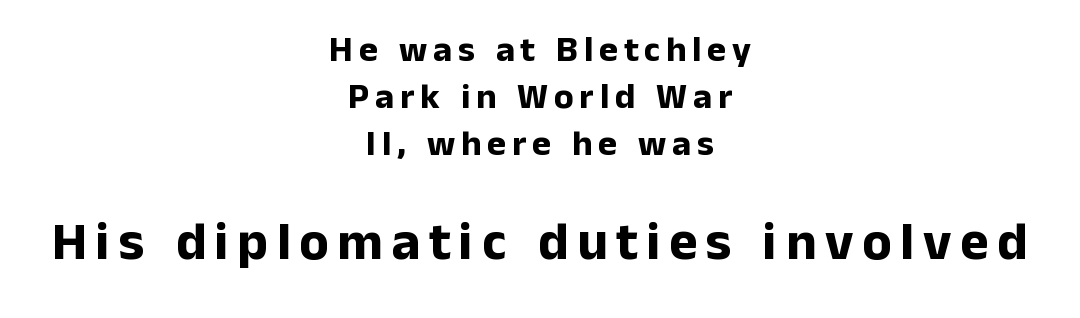
{"serif": "no", "italic": "no", "bold": "yes", "weight": "bold", "width": "normal", "stroke_contrast": "low", "x_height": "medium", "monospaced": "no", "underline": "no", "align": "center", "line_spacing": "normal", "line_spacing_ratio": 1.3, "larger_block": "second", "size_ratio": 1.5, "glyph_px": 54}
